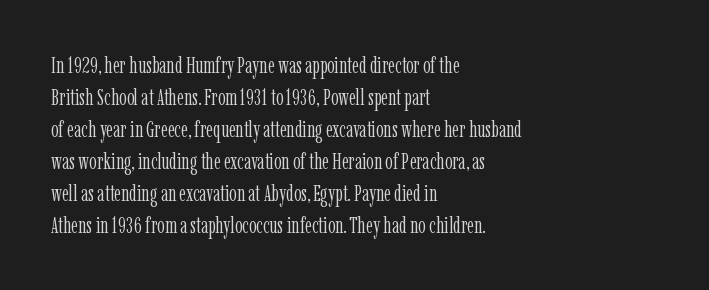
Caption: standard tracking, unaltered. Does the leading feel generous? No, just average. The lines are quadded left. Check the space under the baseline: it is left empty.
